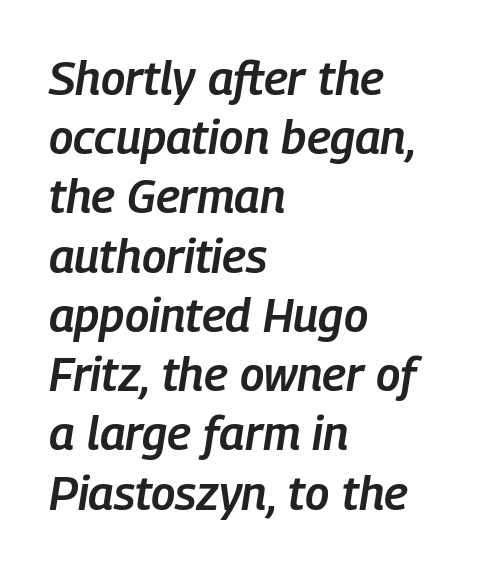
Q: Is the text bold? A: Semi-bold.
Q: Is the text italic (slanted)? A: Yes, it leans right by about 9 degrees.
Q: Is the text underlined? A: No.
Q: How is the paragraph aligned? A: Left-aligned.
Q: Is the spacing between letters normal or unusually wide? A: Normal.
Q: Is the spacing between lines tight, normal or loose? A: Normal.
Q: Width (condensed, normal, or wide)? A: Condensed.
Q: Stroke contrast? A: Low.
Q: x-height? A: Medium.
Q: Monospaced? A: No.
